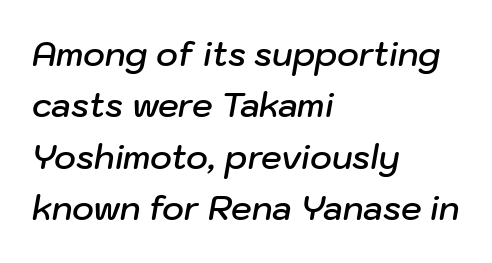
{"italic": "yes", "lean": "right", "slant_degrees": 10, "bold": "semi", "weight": "semibold", "width": "normal", "stroke_contrast": "low", "x_height": "medium", "monospaced": "no", "underline": "no", "align": "left", "line_spacing": "normal", "line_spacing_ratio": 1.56, "letter_spacing": "normal", "letter_spacing_em": 0.0, "glyph_px": 33}
